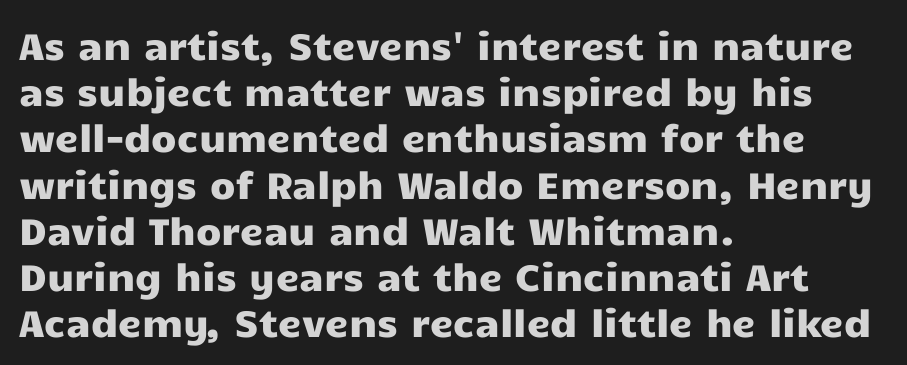
If you measured baseline to baseline, you'd find a middling distance. Is the letter spacing exaggerated? No — it looks like the ordinary default. The setting favours the left margin, as ordinary paragraphs usually do. Words float on clear page, feet unadorned. The lettering stays uniformly vertical, giving the passage a roman look. Nothing sits at the stroke ends, so this counts as sans-serif.
